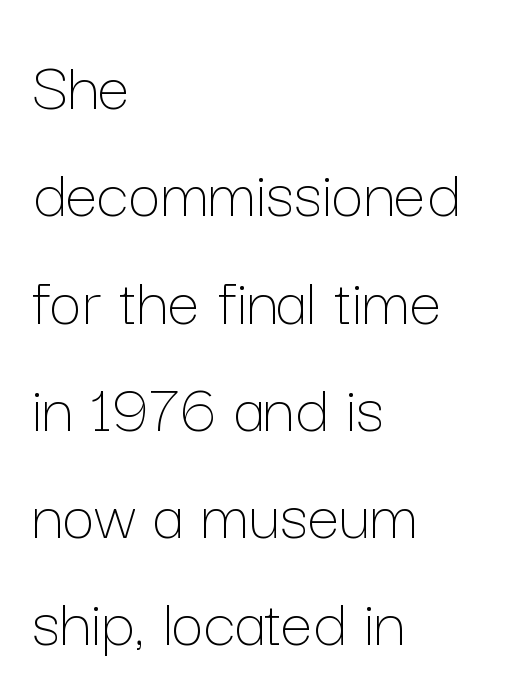
The image shows 72 px thin type, upright; set left-aligned, normal line spacing (1.49x), normal letter spacing, not underlined; low stroke contrast and a medium x-height.
